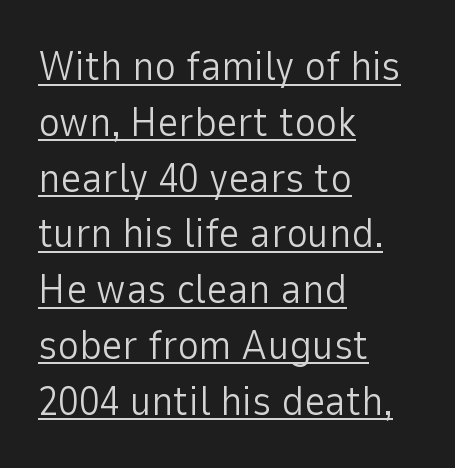
{"serif": "no", "italic": "no", "bold": "no", "weight": "light", "width": "normal", "stroke_contrast": "low", "x_height": "medium", "monospaced": "no", "underline": "yes", "align": "left", "line_spacing": "normal", "line_spacing_ratio": 1.36, "letter_spacing": "normal", "letter_spacing_em": 0.0, "glyph_px": 41}
